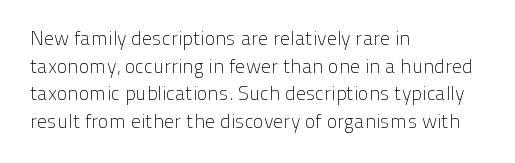
Q: Is the text bold? A: No.
Q: Is the text italic (slanted)? A: No, it is upright.
Q: Is the text underlined? A: No.
Q: How is the paragraph aligned? A: Left-aligned.
Q: Is the spacing between letters normal or unusually wide? A: Normal.
Q: Is the spacing between lines tight, normal or loose? A: Normal.
